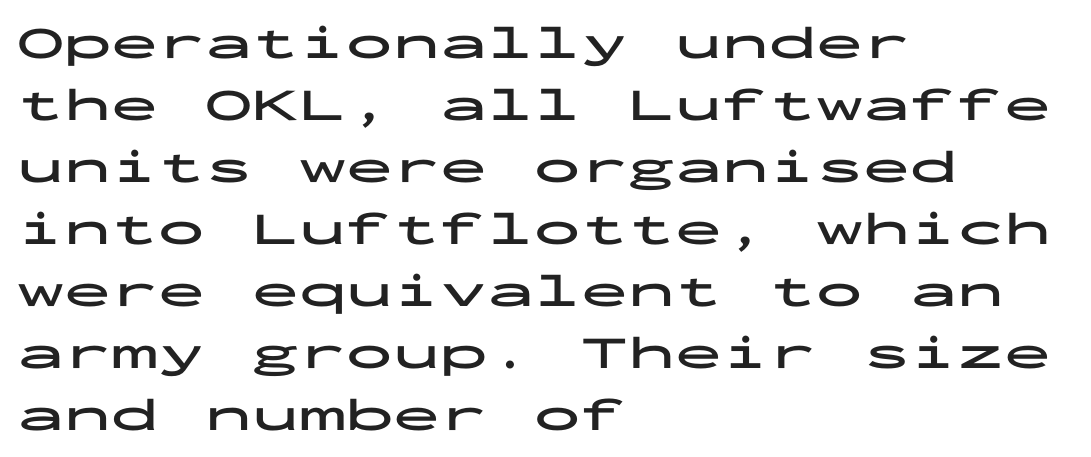
{"serif": "no", "italic": "no", "bold": "yes", "weight": "bold", "width": "wide", "stroke_contrast": "low", "x_height": "medium", "monospaced": "yes", "underline": "no", "align": "left", "line_spacing": "normal", "line_spacing_ratio": 1.32, "letter_spacing": "normal", "letter_spacing_em": 0.0, "glyph_px": 47}
